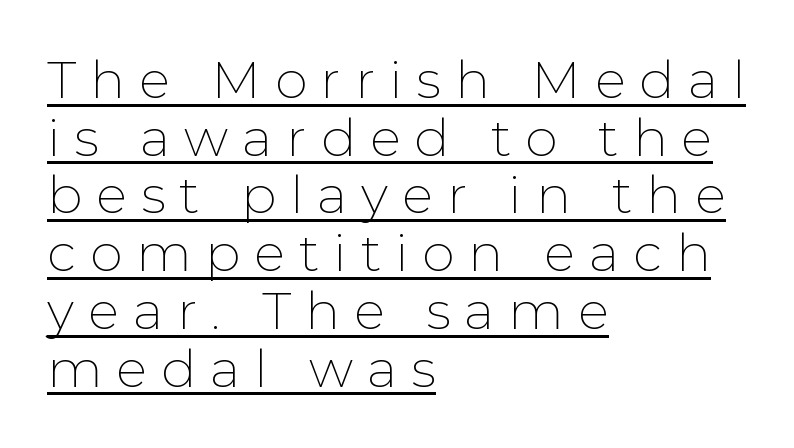
Q: Is the text bold? A: No.
Q: Is the text italic (slanted)? A: No, it is upright.
Q: Is the typeface a serif or a sans-serif typeface? A: Sans-serif.
Q: Is the text underlined? A: Yes.
Q: How is the paragraph aligned? A: Left-aligned.
Q: Is the spacing between letters normal or unusually wide? A: Unusually wide.
Q: Is the spacing between lines tight, normal or loose? A: Tight.
Q: Width (condensed, normal, or wide)? A: Normal.
Q: Stroke contrast? A: Low.
Q: x-height? A: Medium.
Q: Monospaced? A: No.
